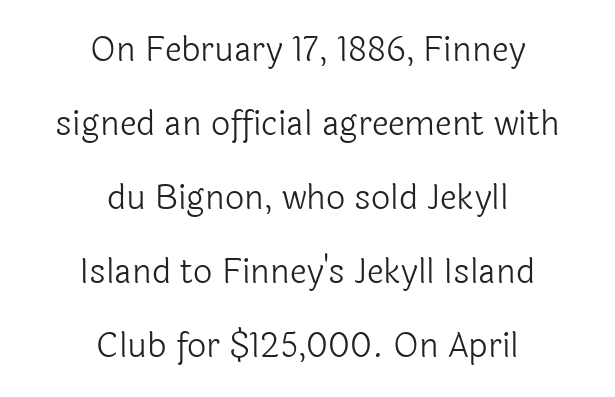
Students, note that the glyphs here touch the page at normal intervals. You can tell from the bare stems that sans-serif type was used. Is the type heavy? It reads as light-to-regular instead. The typesetter chose a symmetrical, centered arrangement here.
